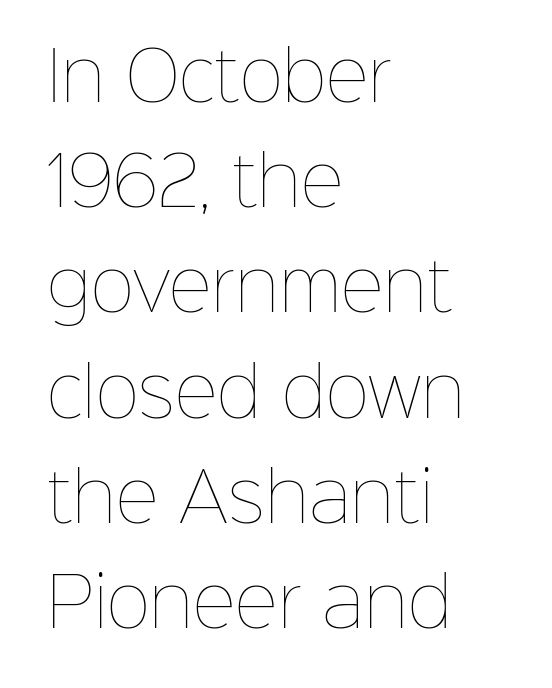
Q: Is the text bold? A: No.
Q: Is the text italic (slanted)? A: No, it is upright.
Q: Is the text underlined? A: No.
Q: How is the paragraph aligned? A: Left-aligned.
Q: Is the spacing between letters normal or unusually wide? A: Normal.
Q: Is the spacing between lines tight, normal or loose? A: Normal.
Q: Width (condensed, normal, or wide)? A: Normal.
Q: Stroke contrast? A: Low.
Q: x-height? A: Medium.
Q: Monospaced? A: No.
